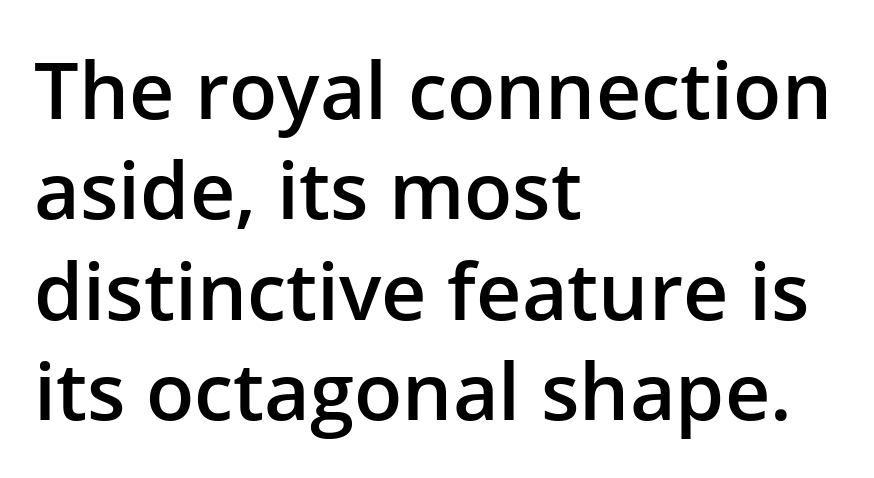
On the weight axis this lands at semibold, roughly 600. This sample uses plain, unmodified letter spacing. Spacing verdict: proportional, widths tailored to each character. Look at the bottom of the vertical strokes: they stop flat, with no serifs. The leading is moderate, giving the passage an even texture. Lines of text with bare space underneath.
